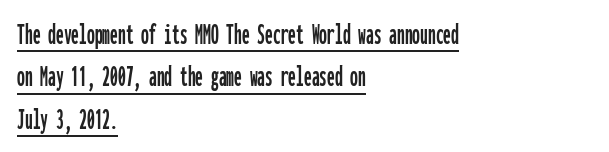
{"serif": "no", "italic": "no", "width": "condensed", "stroke_contrast": "low", "x_height": "medium", "monospaced": "yes", "underline": "yes", "align": "left", "line_spacing": "normal", "line_spacing_ratio": 1.37, "letter_spacing": "normal", "letter_spacing_em": 0.0, "glyph_px": 31}
